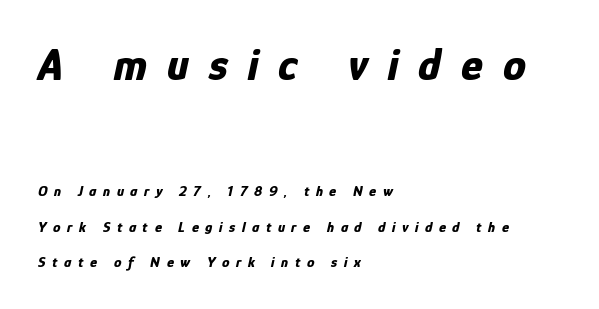
The image shows 46 px bold, condensed type, italic (leaning right); set left-aligned, loose line spacing (2.34x), unusually wide letter spacing (+0.44 em), not underlined; the first (top) block is 3.07x larger; low stroke contrast and a medium x-height.
